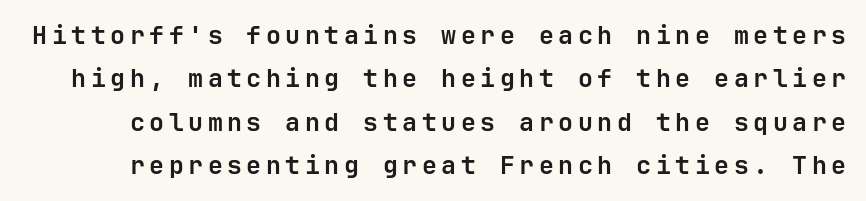
The strip under each line holds only bare page. A typesetter would mark this as roman, not italic. The rendering uses a bold face; every stroke is thick and dark.
